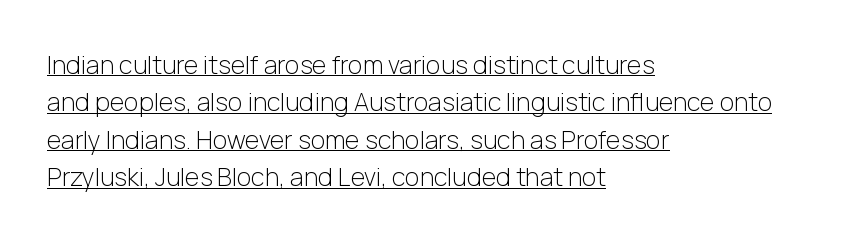
Tracking value appears to be zero — textbook default spacing. Regular leading. Descenders here cross a horizontal rule under the line. Is the block centered? No — it sits flush against the left margin. Vertical strokes here are truly vertical.
